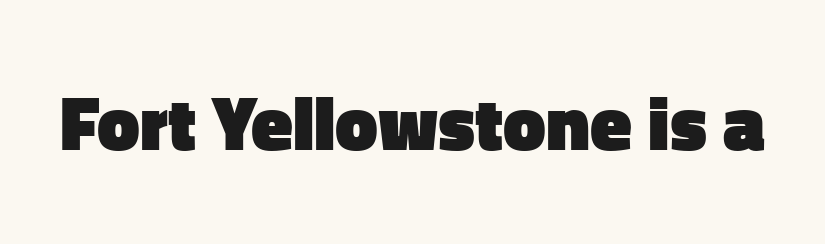
The image shows 76 px heavy sans-serif type, upright; set normal letter spacing, not underlined; low stroke contrast and a medium x-height.
